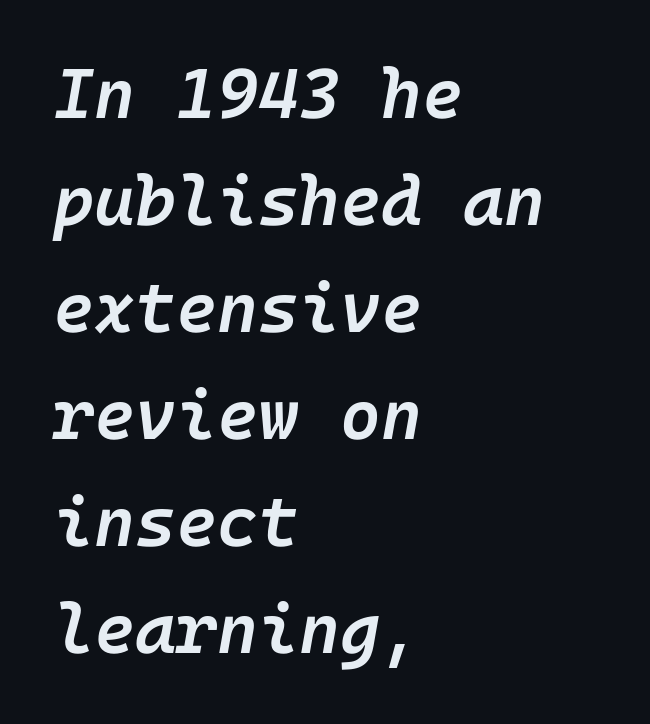
{"italic": "yes", "lean": "right", "slant_degrees": 10, "bold": "semi", "weight": "semibold", "width": "normal", "stroke_contrast": "low", "x_height": "medium", "underline": "no", "align": "left", "line_spacing": "normal", "line_spacing_ratio": 1.53, "letter_spacing": "normal", "letter_spacing_em": 0.0, "glyph_px": 70}
